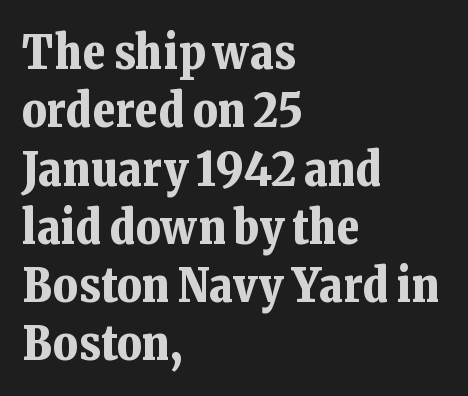
Q: Is the text bold? A: Yes.
Q: Is the text italic (slanted)? A: No, it is upright.
Q: Is the typeface a serif or a sans-serif typeface? A: Serif.
Q: Is the text underlined? A: No.
Q: How is the paragraph aligned? A: Left-aligned.
Q: Is the spacing between letters normal or unusually wide? A: Normal.
Q: Width (condensed, normal, or wide)? A: Normal.
Q: Stroke contrast? A: Low.
Q: x-height? A: Medium.
Q: Monospaced? A: No.
